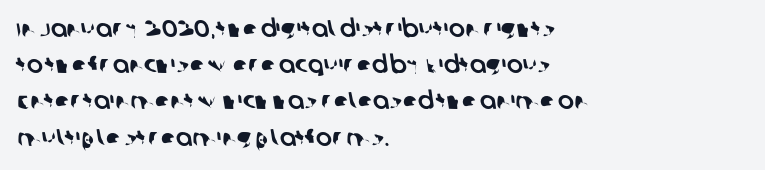
The image shows 24 px text type; set left-aligned, normal line spacing (1.51x), normal letter spacing, not underlined.
